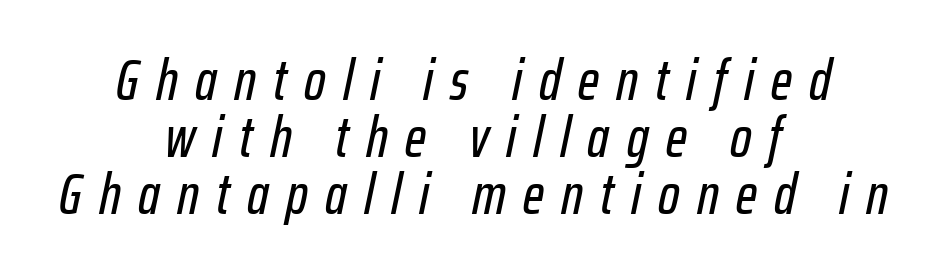
Tracking here is generous; glyphs stand well apart from one another. A bare baseline throughout the passage. These lines stack symmetrically, like a column narrowing and widening about its center. This sample trades vertical openness for compactness between lines. There's an unmistakable incline to the writing here.
